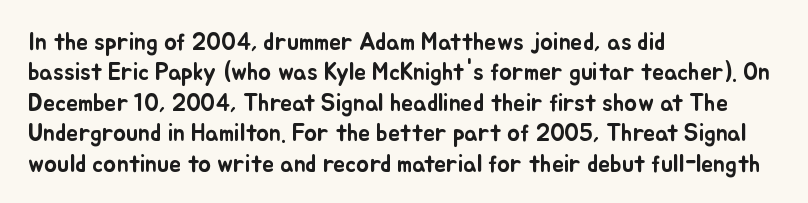
Unmarked baselines from the first word to the last. Short and long lines alike share a common starting point at left. The horizontal fit of the characters is conventional and even. Leading matches the norm, producing a regular column. In terms of posture, this sample is upright.
